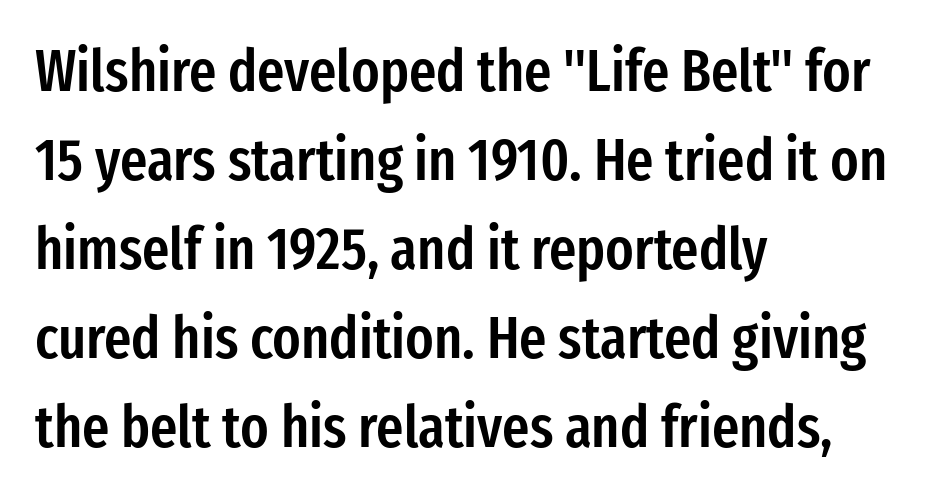
Each new line begins a customary step beneath the previous one. Slightly chunky letters — semibold, I'd say, not full bold. Check under the words: just untouched page. The ragged edge is on the right, which tells us the setting is flush left. Note the varied advance widths — an 'i' is clearly narrower than an 'm'. The letters stand upright; this is a roman face.
